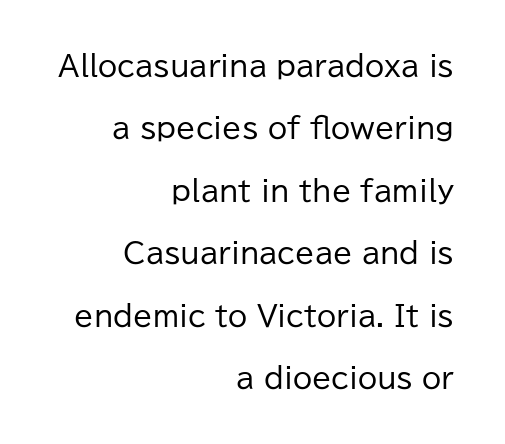
Horizontal alignment here is rightward, an uncommon choice for prose. The line texture is even and compact thanks to regular tracking. Quick note: not italic, upright. The rendering uses natural spacing where letterforms have individual widths. The gap between lines stays unmarked. No letter is thick-stroked: the sample isn't bold.
